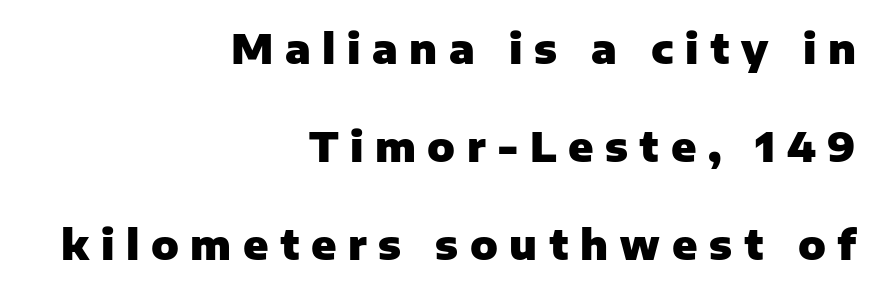
The image shows 41 px heavy sans-serif type, upright; set right-aligned, loose line spacing (2.39x), unusually wide letter spacing (+0.28 em), not underlined; low stroke contrast and a medium x-height.
